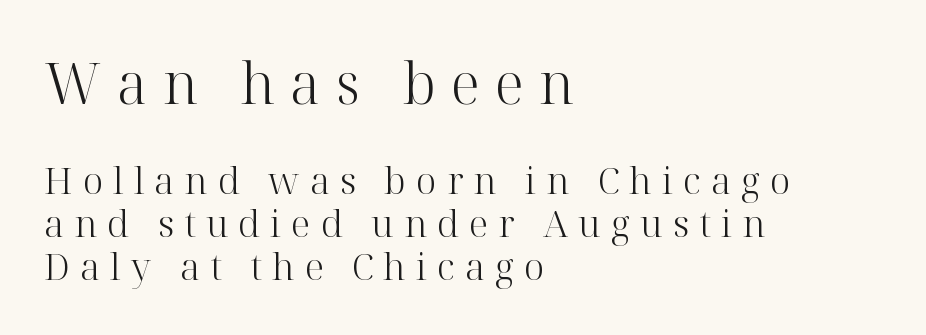
Q: Is the text bold? A: No.
Q: Is the text italic (slanted)? A: No, it is upright.
Q: Is the typeface a serif or a sans-serif typeface? A: Serif.
Q: Is the text underlined? A: No.
Q: How is the paragraph aligned? A: Left-aligned.
Q: Is the spacing between letters normal or unusually wide? A: Unusually wide.
Q: Which block of text is set in a larger size, the first (top) or the second (bottom)? A: The first (top) one.
Q: Width (condensed, normal, or wide)? A: Normal.
Q: Stroke contrast? A: High.
Q: x-height? A: Medium.
Q: Monospaced? A: No.
